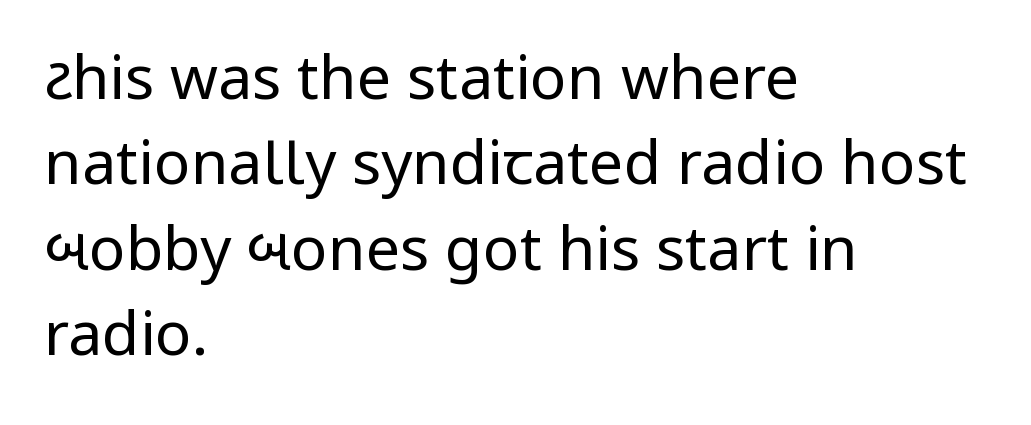
Posture: straight, roman, zero tilt. A quiet, ordinary-to-light weight characterises the typeface. This rendering leaves character spacing at its baseline value. Reading down the column, the eye jumps a familiar distance to each next line.
